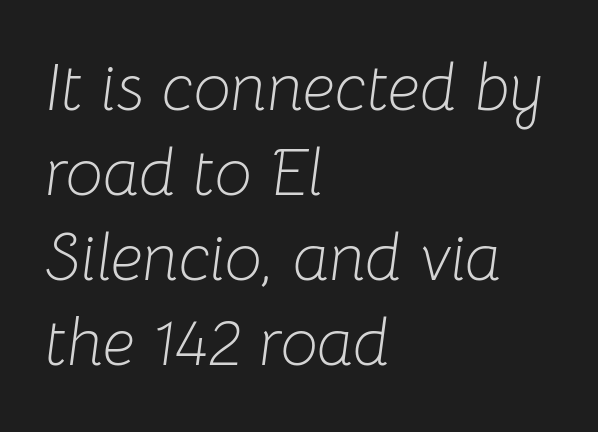
Letters rest on an invisible, unmarked baseline. Each line starts at the same left margin while the right side varies. In terms of letterspacing, this is plain default setting. Each letter keeps its own natural width here, so spacing adapts to shape. This block has exactly the height ordinary leading produces.
